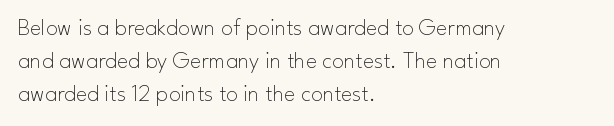
{"italic": "no", "bold": "no", "underline": "no", "align": "left", "line_spacing": "normal", "line_spacing_ratio": 1.38, "letter_spacing": "normal", "letter_spacing_em": 0.0, "glyph_px": 24}
